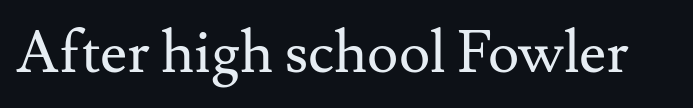
The image shows 59 px regular-weight serif type, upright; set normal letter spacing, not underlined; medium stroke contrast and a small x-height.
